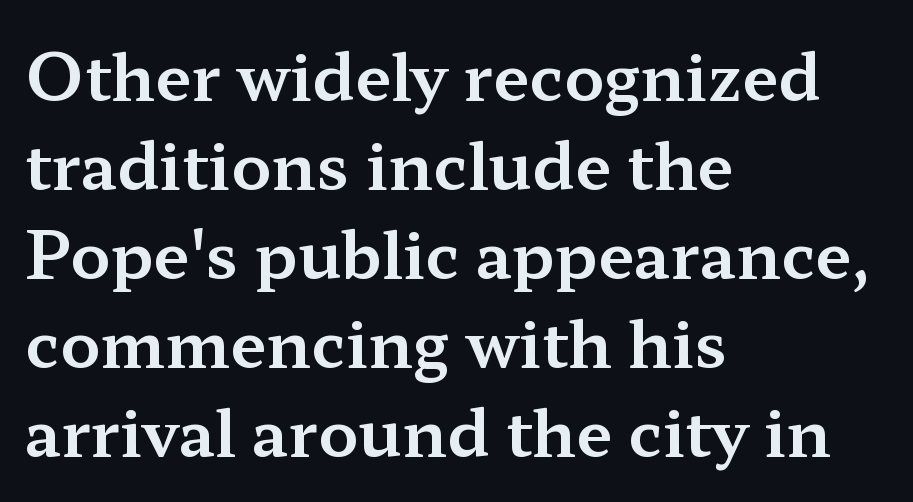
The image shows 65 px wide serif type, upright; set left-aligned, normal line spacing (1.37x), normal letter spacing, not underlined; medium stroke contrast and a medium x-height.
